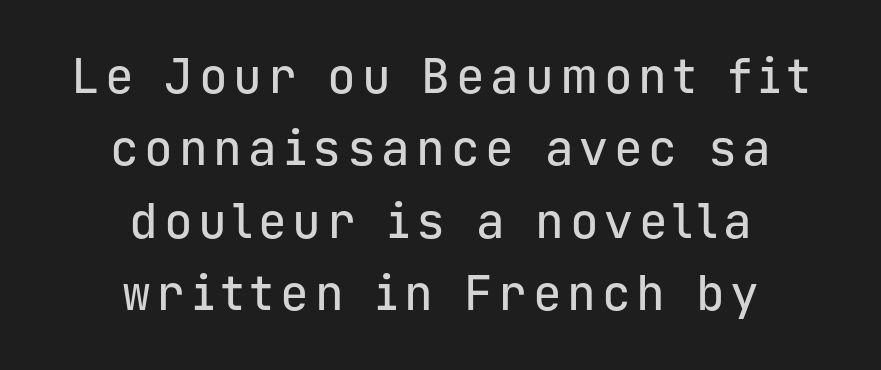
{"serif": "no", "italic": "no", "width": "normal", "stroke_contrast": "low", "x_height": "medium", "monospaced": "yes", "underline": "no", "align": "center", "line_spacing": "normal", "line_spacing_ratio": 1.51, "glyph_px": 48}
